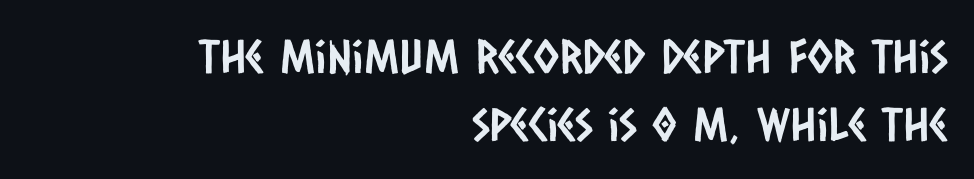
{"serif": "no", "width": "condensed", "stroke_contrast": "low", "x_height": "large", "monospaced": "no", "underline": "no", "align": "right", "line_spacing": "normal", "line_spacing_ratio": 1.47, "letter_spacing": "normal", "letter_spacing_em": 0.0, "glyph_px": 46}
